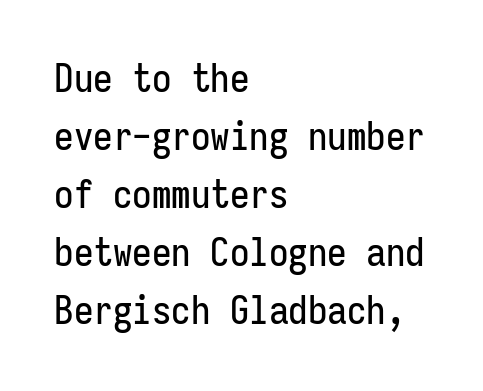
{"serif": "no", "italic": "no", "width": "condensed", "stroke_contrast": "low", "x_height": "medium", "monospaced": "yes", "underline": "no", "align": "left", "line_spacing": "normal", "line_spacing_ratio": 1.49, "letter_spacing": "normal", "letter_spacing_em": 0.0, "glyph_px": 39}
